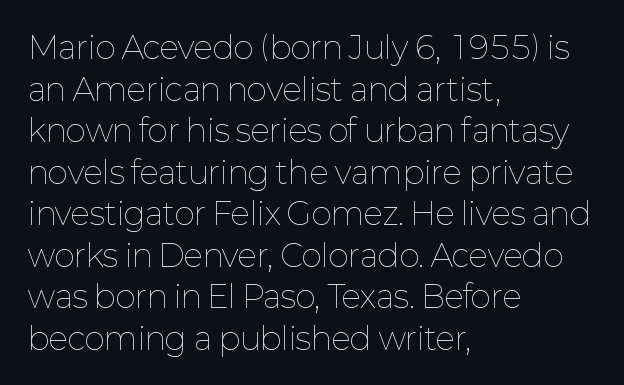
The image shows 31 px thin type, upright; set left-aligned, normal line spacing (1.34x), normal letter spacing, not underlined; low stroke contrast and a medium x-height.
